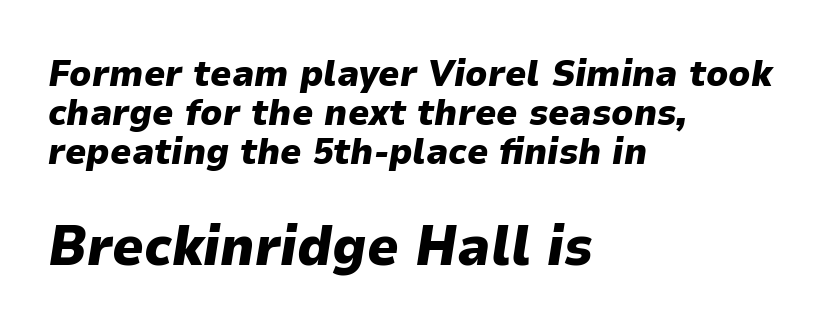
Compared with a centered layout, this one pins lines to the left instead. There is no visible air inserted between adjacent glyphs. This sample trades vertical openness for compactness between lines. If you drew a line through each stem, it would be angled.
